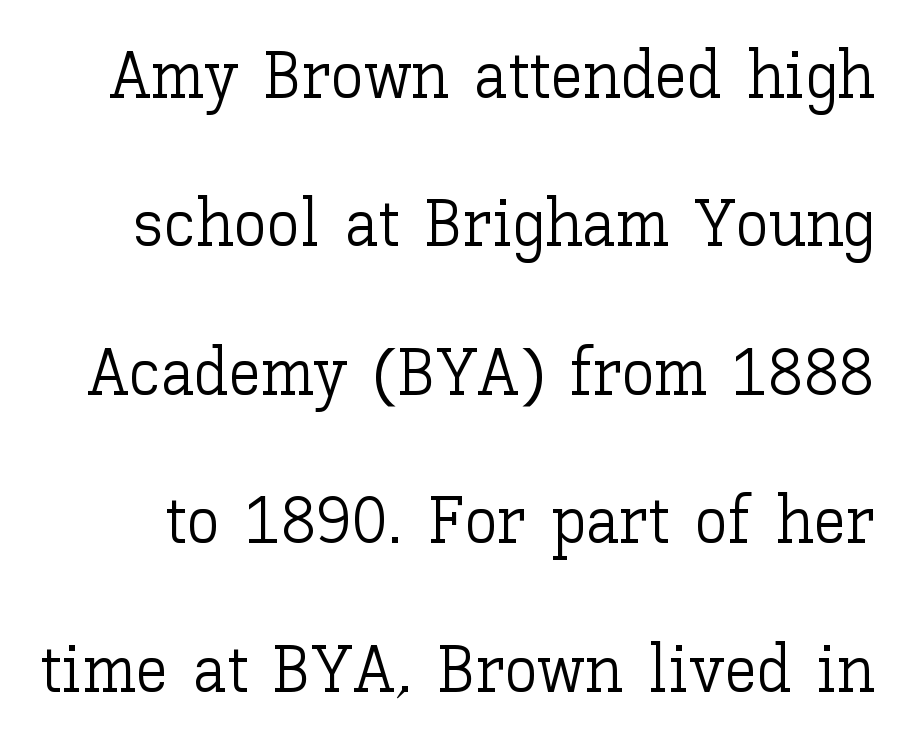
Nobody touched the tracking dial on this one. The face used here is proportionally spaced, like ordinary book or web type. Is there any slant? The stems are plumb. No chunkiness to these letters — they're not bold.
